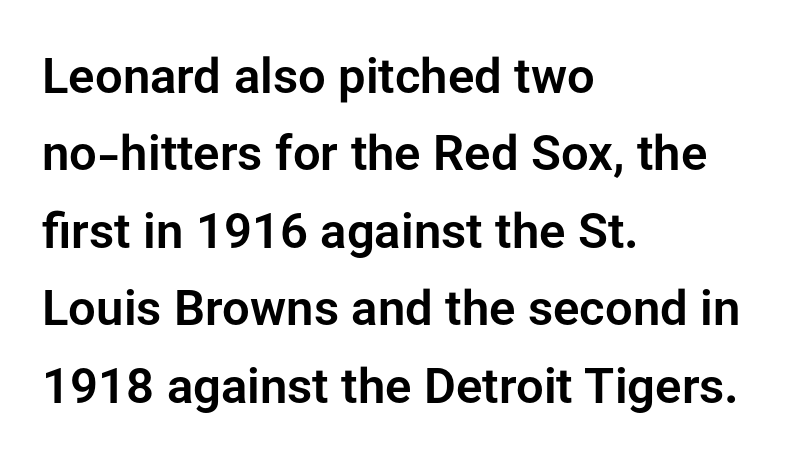
Q: Is the text italic (slanted)? A: No, it is upright.
Q: Is the typeface a serif or a sans-serif typeface? A: Sans-serif.
Q: Is the text underlined? A: No.
Q: How is the paragraph aligned? A: Left-aligned.
Q: Is the spacing between letters normal or unusually wide? A: Normal.
Q: Is the spacing between lines tight, normal or loose? A: Normal.
Q: Width (condensed, normal, or wide)? A: Normal.
Q: Stroke contrast? A: Low.
Q: x-height? A: Medium.
Q: Monospaced? A: No.
